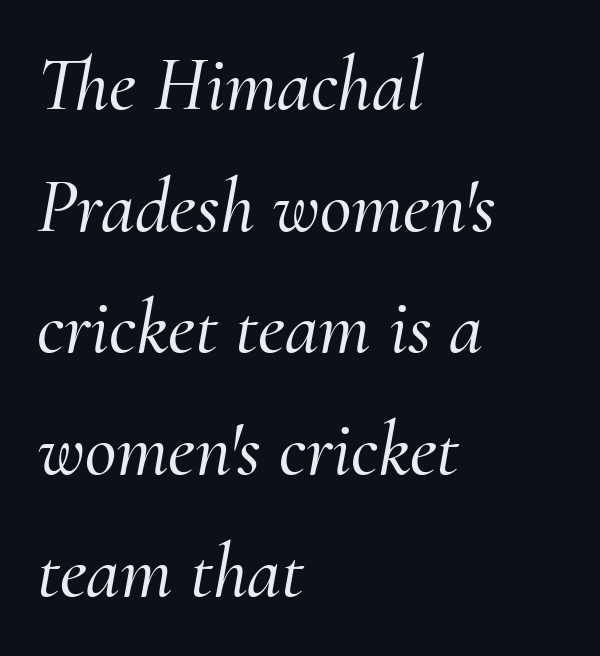
These lines are composed in type with serifs. Which margin do the lines hug? The left one — the right edge is uneven. The letters advance in unequal steps, a hallmark of proportional type. Compared with ordinary roman type, these characters are visibly tilted. In terms of letterspacing, this is plain default setting. Underlining? Definitely not there.
